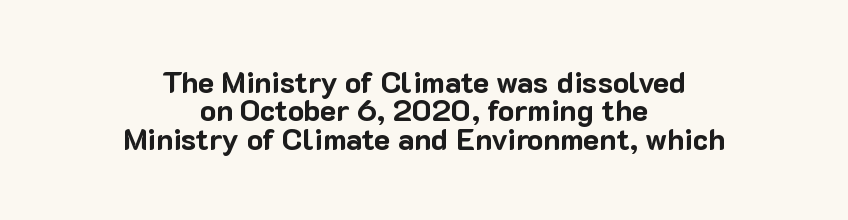
{"serif": "no", "italic": "no", "bold": "yes", "weight": "bold", "width": "normal", "stroke_contrast": "low", "x_height": "medium", "monospaced": "no", "underline": "no", "align": "center", "line_spacing": "tight", "line_spacing_ratio": 0.95, "letter_spacing": "normal", "letter_spacing_em": 0.0, "glyph_px": 30}
